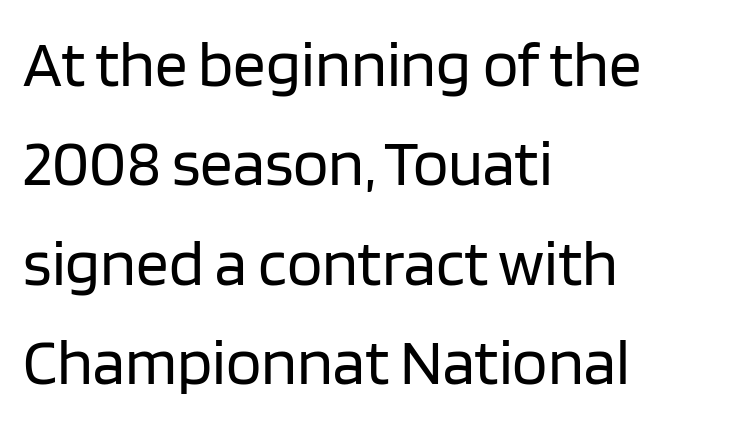
{"serif": "no", "italic": "no", "bold": "no", "weight": "regular", "width": "normal", "stroke_contrast": "low", "x_height": "large", "monospaced": "no", "underline": "no", "align": "left", "line_spacing": "normal", "line_spacing_ratio": 1.53, "letter_spacing": "normal", "letter_spacing_em": 0.0, "glyph_px": 65}
